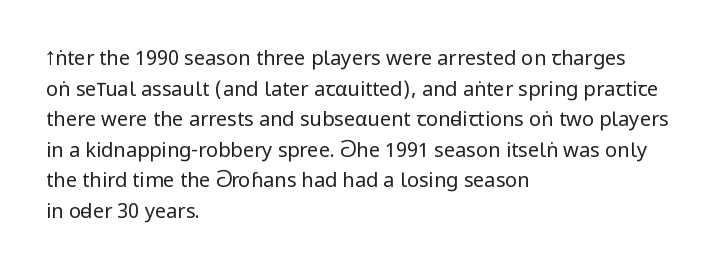
{"italic": "no", "bold": "no", "underline": "no", "align": "left", "line_spacing": "normal", "line_spacing_ratio": 1.53, "letter_spacing": "normal", "letter_spacing_em": 0.0, "glyph_px": 20}
